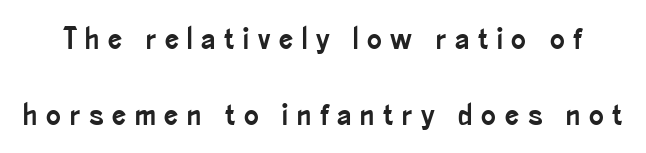
The image shows 31 px condensed sans-serif type, upright; set loose line spacing (2.46x), unusually wide letter spacing (+0.28 em), not underlined; low stroke contrast and a small x-height.
